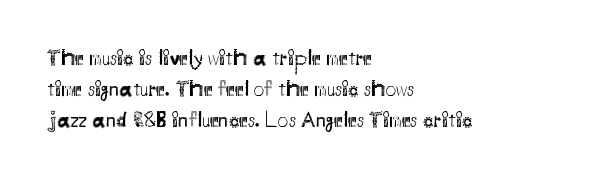
The image shows 21 px text type, upright; set left-aligned, normal line spacing (1.47x), normal letter spacing, not underlined.
